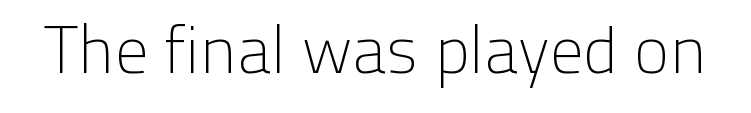
The image shows 66 px light sans-serif type, upright; set normal letter spacing, not underlined; low stroke contrast and a medium x-height.
